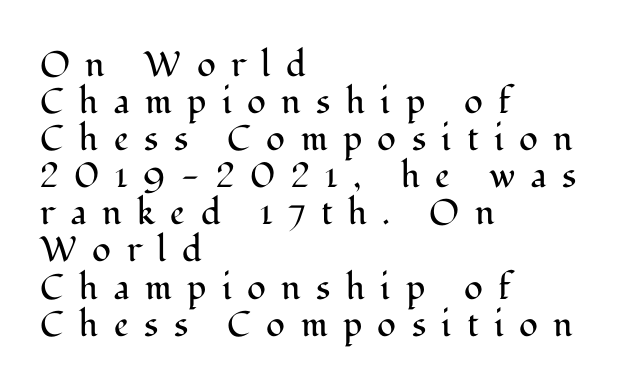
The typesetter chose a ragged-right arrangement here. The letters look calm and open, with moderate or lighter stems. Type style note: has serifs. Check under the words: just untouched page. In terms of leading, this rendering errs on the cramped side. Rendered with straight, roman letterforms.
